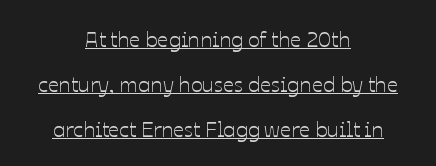
{"italic": "no", "underline": "yes", "align": "center", "line_spacing": "loose", "line_spacing_ratio": 2.04, "letter_spacing": "normal", "letter_spacing_em": 0.0, "glyph_px": 22}
